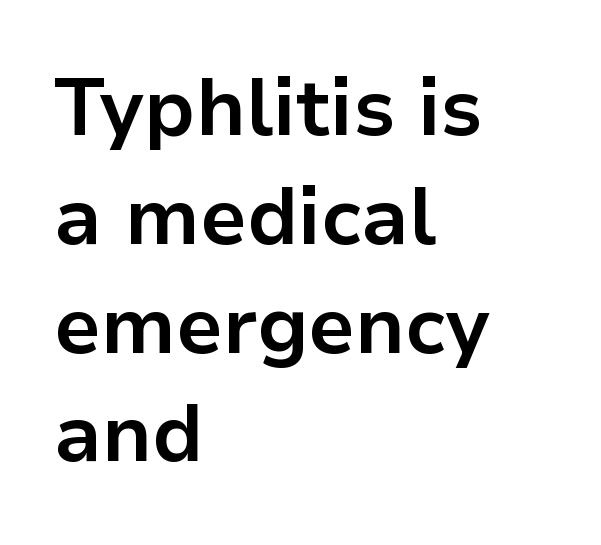
{"serif": "no", "italic": "no", "bold": "yes", "weight": "bold", "width": "normal", "stroke_contrast": "low", "x_height": "medium", "monospaced": "no", "underline": "no", "align": "left", "line_spacing": "normal", "line_spacing_ratio": 1.36, "letter_spacing": "normal", "letter_spacing_em": 0.0, "glyph_px": 80}
